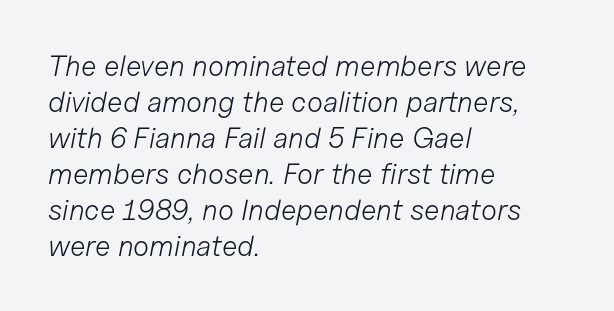
Q: Is the text bold? A: No.
Q: Is the text italic (slanted)? A: Yes, it leans right by about 11 degrees.
Q: Is the text underlined? A: No.
Q: How is the paragraph aligned? A: Left-aligned.
Q: Is the spacing between letters normal or unusually wide? A: Normal.
Q: Width (condensed, normal, or wide)? A: Normal.
Q: Stroke contrast? A: Low.
Q: x-height? A: Medium.
Q: Monospaced? A: No.
